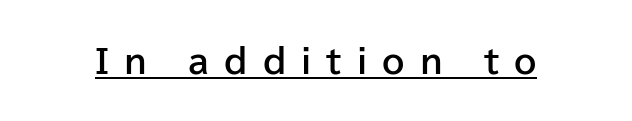
{"serif": "no", "italic": "no", "bold": "yes", "weight": "bold", "width": "normal", "stroke_contrast": "low", "x_height": "medium", "monospaced": "no", "underline": "yes", "letter_spacing": "wide", "letter_spacing_em": 0.47, "glyph_px": 32}
